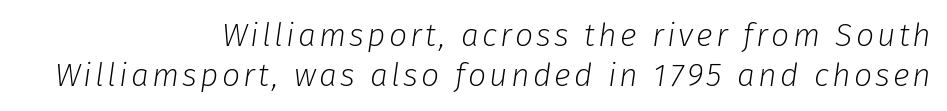
The image shows 32 px light type, italic (leaning right); set right-aligned, line spacing 1.24x, not underlined; low stroke contrast and a medium x-height.
